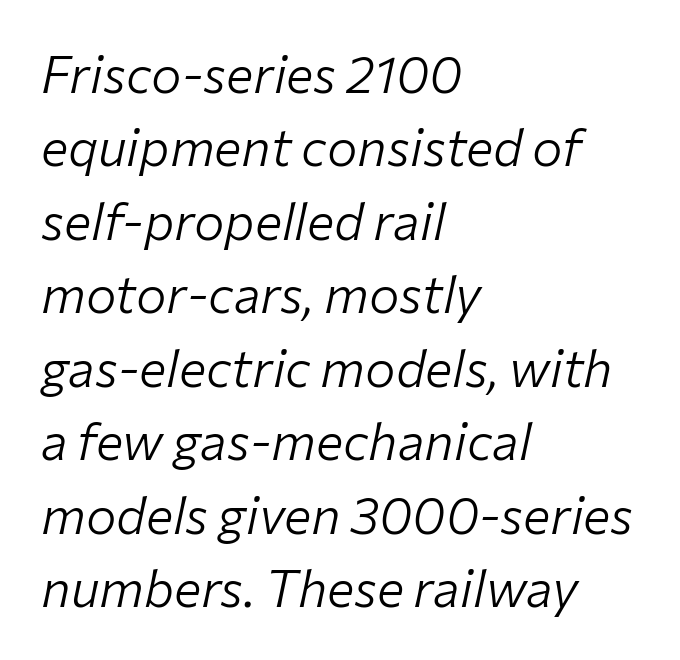
Q: Is the text bold? A: No.
Q: Is the text italic (slanted)? A: Yes, it leans right by about 12 degrees.
Q: Is the text underlined? A: No.
Q: How is the paragraph aligned? A: Left-aligned.
Q: Is the spacing between letters normal or unusually wide? A: Normal.
Q: Is the spacing between lines tight, normal or loose? A: Normal.
Q: Width (condensed, normal, or wide)? A: Normal.
Q: Stroke contrast? A: Low.
Q: x-height? A: Medium.
Q: Monospaced? A: No.
